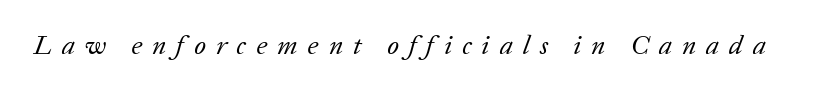
The face looks like a standard text weight, possibly lighter. The letters are spread apart with noticeably loose tracking. The foot of each line stays bare and open. Would a proofreader flag this as italicized? Yes.
